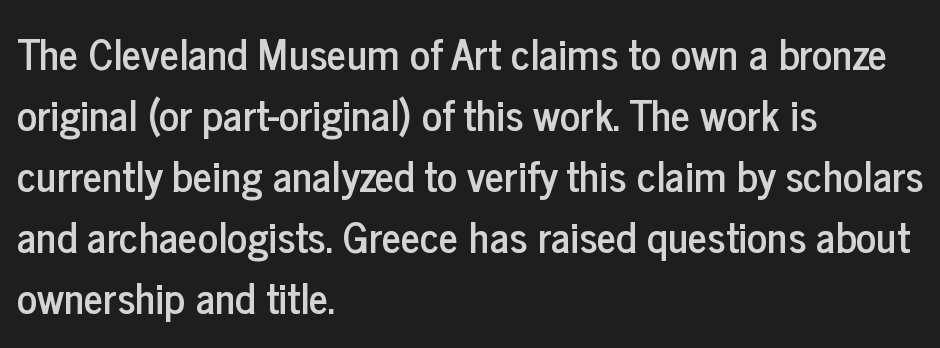
Q: Is the text italic (slanted)? A: No, it is upright.
Q: Is the typeface a serif or a sans-serif typeface? A: Sans-serif.
Q: Is the text underlined? A: No.
Q: How is the paragraph aligned? A: Left-aligned.
Q: Is the spacing between letters normal or unusually wide? A: Normal.
Q: Is the spacing between lines tight, normal or loose? A: Normal.
Q: Width (condensed, normal, or wide)? A: Condensed.
Q: Stroke contrast? A: Low.
Q: x-height? A: Medium.
Q: Monospaced? A: No.
